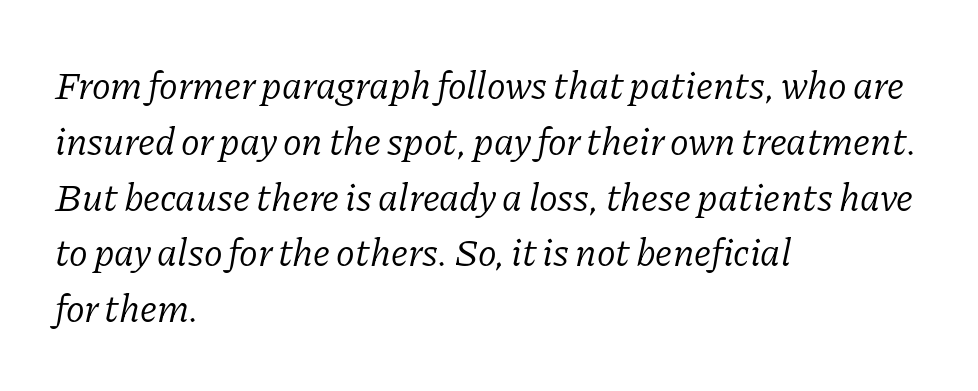
Tracking value appears to be zero — textbook default spacing. Italic: yes, the glyphs are oblique. A typesetter would call this proportional, since set widths differ per character. Horizontal alignment here is leftward, the default for most running prose. The strip under each line holds only bare page. Vertical spacing — default.
